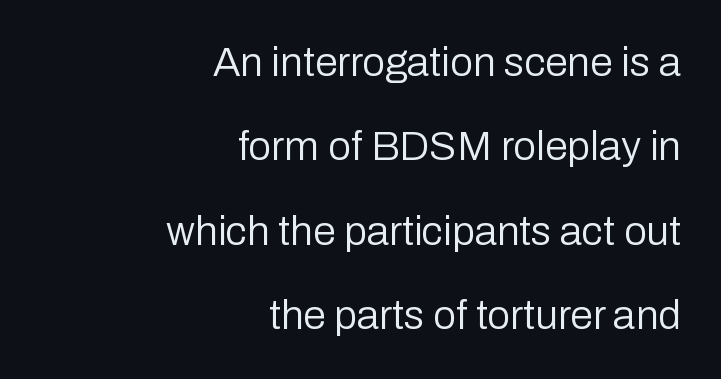
Does extra space separate the letters? No, they use regular spacing. Horizontally, the lines are justified to the trailing edge only. This is not heavy type; no bold has been used. The leading is generous, giving the passage an open texture. Is there any slant? The stems are plumb.
